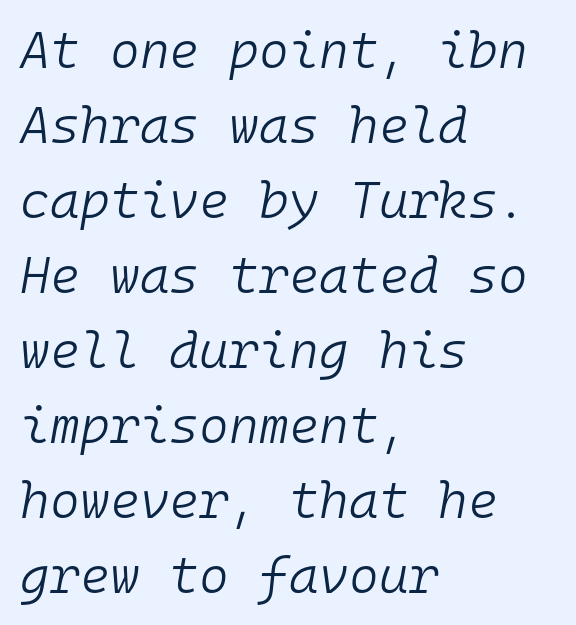
The letterforms sit at book weight or below. The rendering keeps characters at their native spacing. A typesetter would call this monospace, since all characters share one set width. Quick note: italic. The space between consecutive lines is moderate. Layout note: lines flush left.
